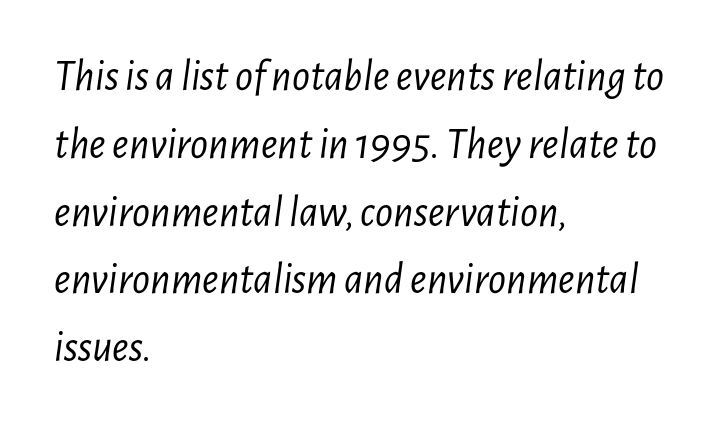
Q: Is the text bold? A: No.
Q: Is the text italic (slanted)? A: Yes, it leans right by about 7 degrees.
Q: Is the text underlined? A: No.
Q: How is the paragraph aligned? A: Left-aligned.
Q: Is the spacing between letters normal or unusually wide? A: Normal.
Q: Is the spacing between lines tight, normal or loose? A: Normal.
Q: Width (condensed, normal, or wide)? A: Condensed.
Q: Stroke contrast? A: Low.
Q: x-height? A: Medium.
Q: Monospaced? A: No.
